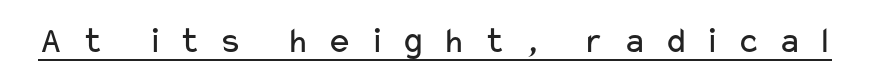
These lines were composed using upright roman letters. The designer went with a sans here, leaving each stem footless. The weight would be labelled regular, book, light, or lighter still. The horizontal fit of the characters is loose and conspicuously gappy. Think of a printed novel: that variable character pitch is what you see here.
